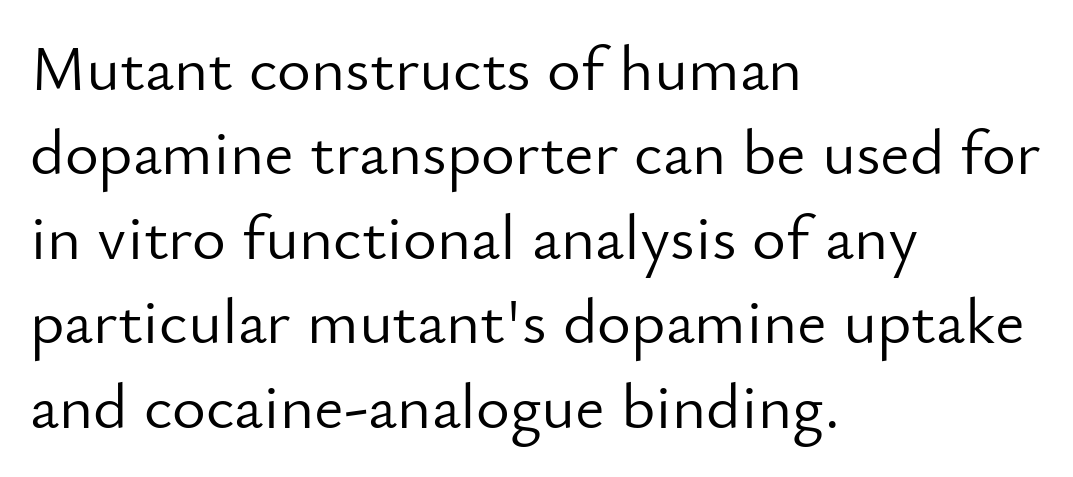
{"serif": "no", "italic": "no", "bold": "no", "weight": "light", "width": "normal", "stroke_contrast": "low", "x_height": "small", "monospaced": "no", "underline": "no", "align": "left", "line_spacing": "normal", "line_spacing_ratio": 1.3, "letter_spacing": "normal", "letter_spacing_em": 0.0, "glyph_px": 65}
